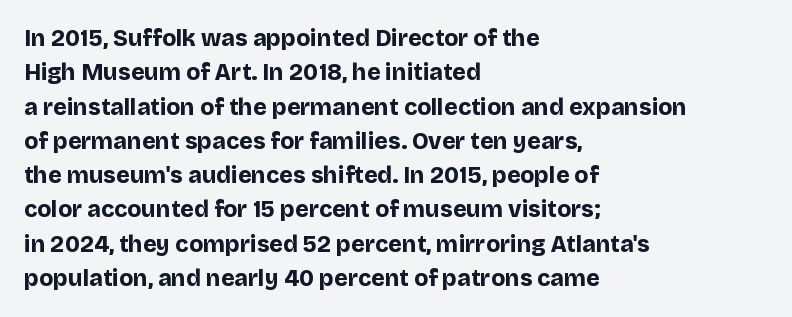
{"italic": "no", "bold": "yes", "underline": "no", "align": "left", "line_spacing": "normal", "line_spacing_ratio": 1.49, "letter_spacing": "normal", "letter_spacing_em": 0.0, "glyph_px": 23}
